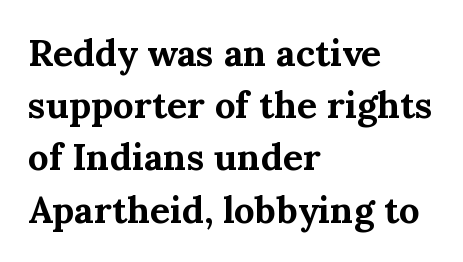
The image shows 37 px bold serif type, upright; set left-aligned, normal line spacing (1.41x), normal letter spacing, not underlined; medium stroke contrast and a medium x-height.
